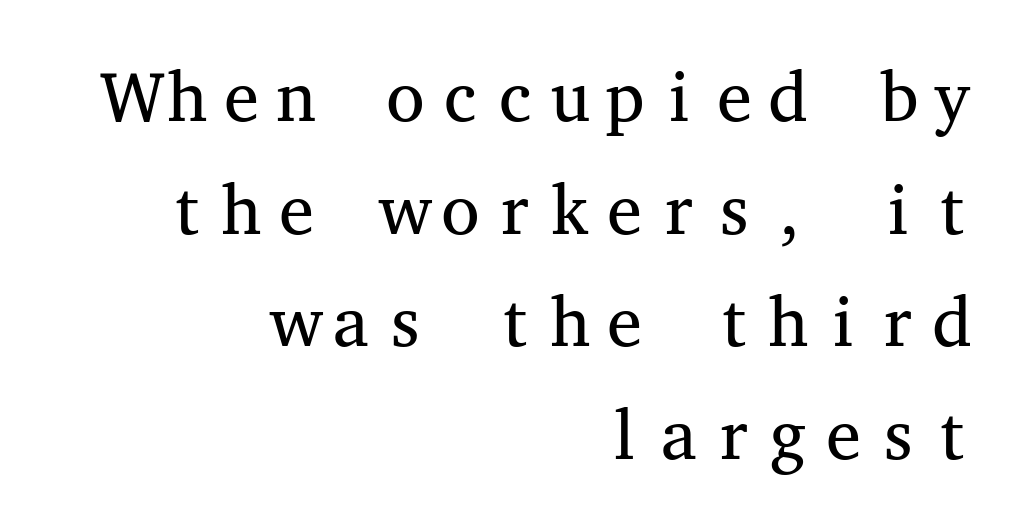
The image shows 70 px regular-weight, wide serif type, upright, monospaced; set right-aligned, normal line spacing (1.61x), normal letter spacing, not underlined; medium stroke contrast and a medium x-height.
